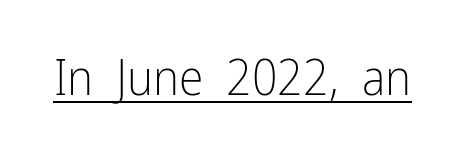
{"serif": "no", "italic": "no", "bold": "no", "weight": "light", "width": "condensed", "stroke_contrast": "low", "x_height": "medium", "monospaced": "no", "underline": "yes", "letter_spacing": "normal", "letter_spacing_em": 0.0, "glyph_px": 50}
